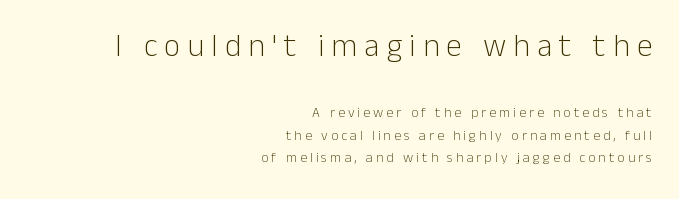
Q: Is the text bold? A: No.
Q: Is the text italic (slanted)? A: No, it is upright.
Q: Is the typeface a serif or a sans-serif typeface? A: Sans-serif.
Q: Is the text underlined? A: No.
Q: How is the paragraph aligned? A: Right-aligned.
Q: Is the spacing between letters normal or unusually wide? A: Unusually wide.
Q: Is the spacing between lines tight, normal or loose? A: Normal.
Q: Which block of text is set in a larger size, the first (top) or the second (bottom)? A: The first (top) one.
Q: Width (condensed, normal, or wide)? A: Normal.
Q: Stroke contrast? A: Low.
Q: x-height? A: Medium.
Q: Monospaced? A: No.
